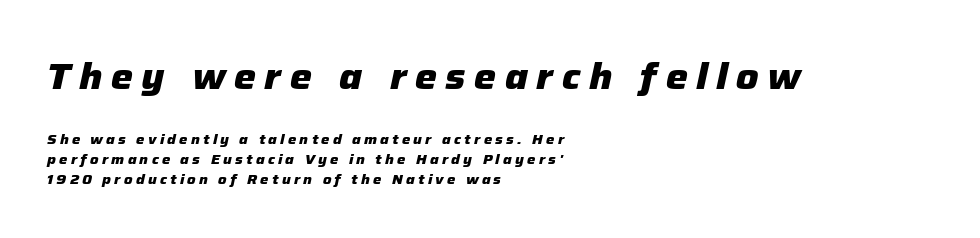
Q: Is the text bold? A: Yes.
Q: Is the text italic (slanted)? A: Yes, it leans right by about 12 degrees.
Q: Is the text underlined? A: No.
Q: How is the paragraph aligned? A: Left-aligned.
Q: Is the spacing between letters normal or unusually wide? A: Unusually wide.
Q: Is the spacing between lines tight, normal or loose? A: Normal.
Q: Which block of text is set in a larger size, the first (top) or the second (bottom)? A: The first (top) one.
Q: Width (condensed, normal, or wide)? A: Normal.
Q: Stroke contrast? A: Low.
Q: x-height? A: Medium.
Q: Monospaced? A: No.
